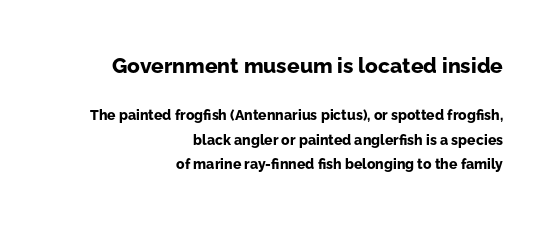
Q: Is the text bold? A: Yes.
Q: Is the text italic (slanted)? A: No, it is upright.
Q: Is the text underlined? A: No.
Q: How is the paragraph aligned? A: Right-aligned.
Q: Is the spacing between letters normal or unusually wide? A: Normal.
Q: Which block of text is set in a larger size, the first (top) or the second (bottom)? A: The first (top) one.
